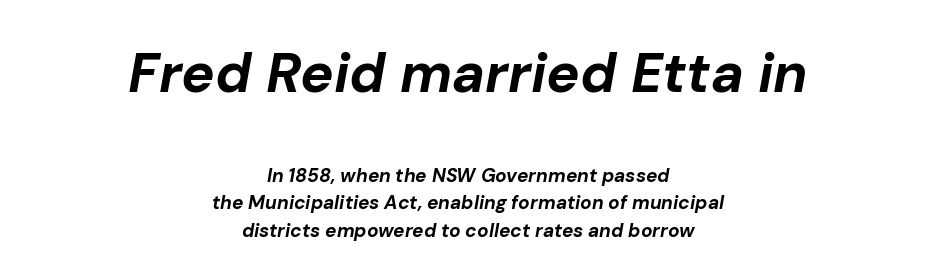
The image shows 56 px bold type, italic (leaning right); set centered, normal line spacing (1.46x), normal letter spacing, not underlined; the first (top) block is 2.95x larger; low stroke contrast and a medium x-height.
